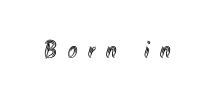
The image shows 25 px text type; set unusually wide letter spacing (+0.44 em), not underlined.
